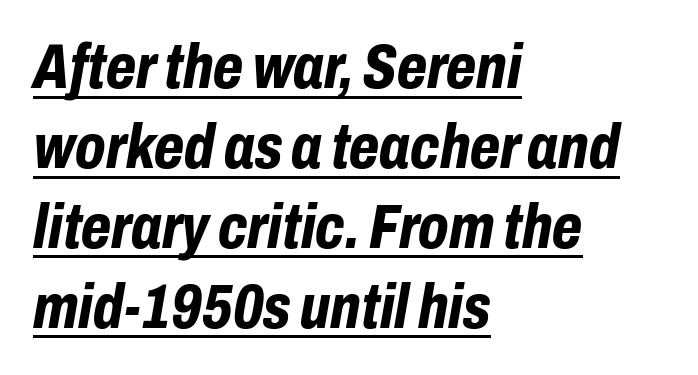
Style check: oblique. This sample keeps an unexceptional amount of space between lines. Character widths vary here, with narrow letters taking less room than wide ones. Characters follow at the spacing the type designer built in. Compared with a centered layout, this one pins lines to the left instead.
